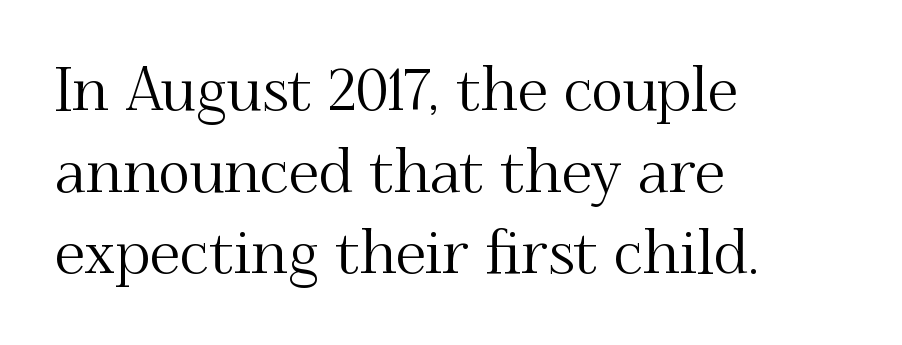
Does the copy run flush right? No — it runs flush left. Notice how descenders clear the ascenders below comfortably — that's standard leading. This rendering features lettering with no underline. A serif font was chosen for this passage. Honestly, the letter spacing is just normal — you wouldn't notice it.
